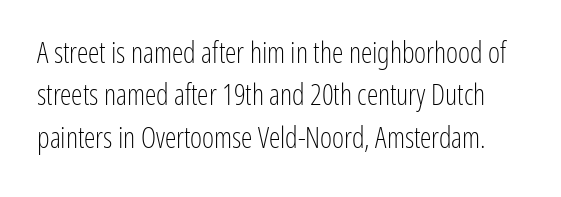
The image shows 29 px light, condensed sans-serif type, upright; set normal line spacing (1.46x), normal letter spacing, not underlined; low stroke contrast and a medium x-height.
